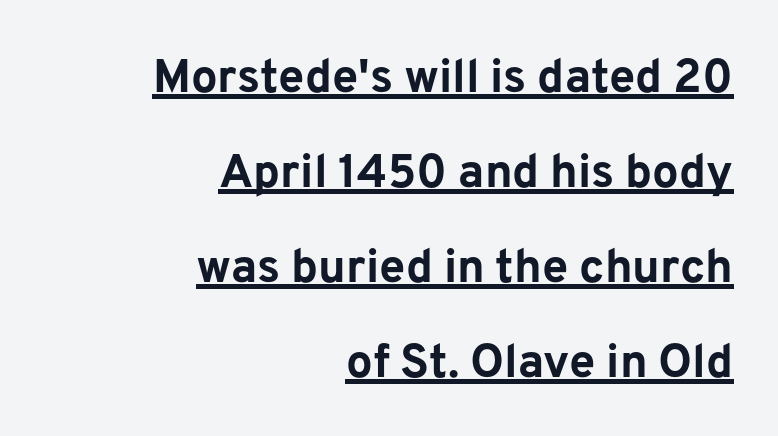
Type style note: lacks serifs. Ascenders rise straight up at ninety degrees. Tracking value appears to be zero — textbook default spacing. You could not count columns in this text — the font is proportionally spaced. One-word summary of the alignment: right.
